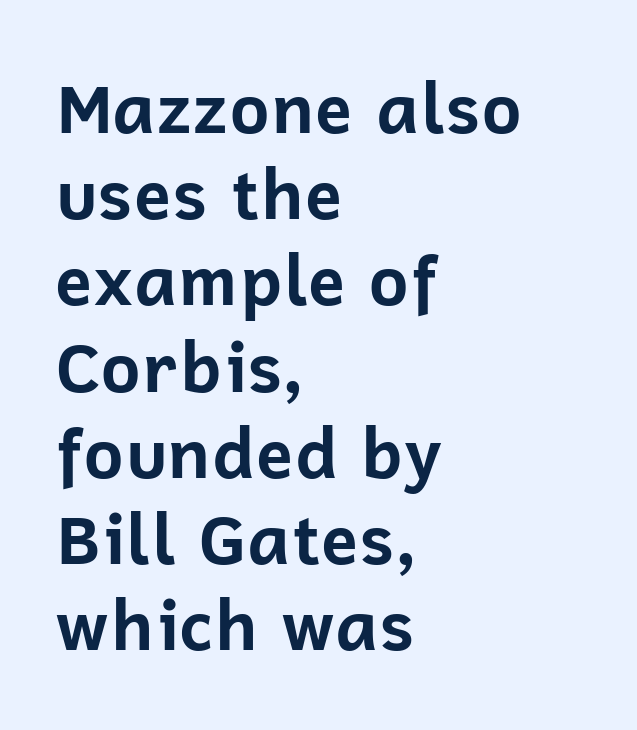
{"serif": "no", "italic": "no", "bold": "yes", "weight": "bold", "width": "normal", "stroke_contrast": "low", "x_height": "medium", "monospaced": "no", "underline": "no", "align": "left", "line_spacing": "normal", "line_spacing_ratio": 1.25, "letter_spacing": "normal", "letter_spacing_em": 0.0, "glyph_px": 69}
